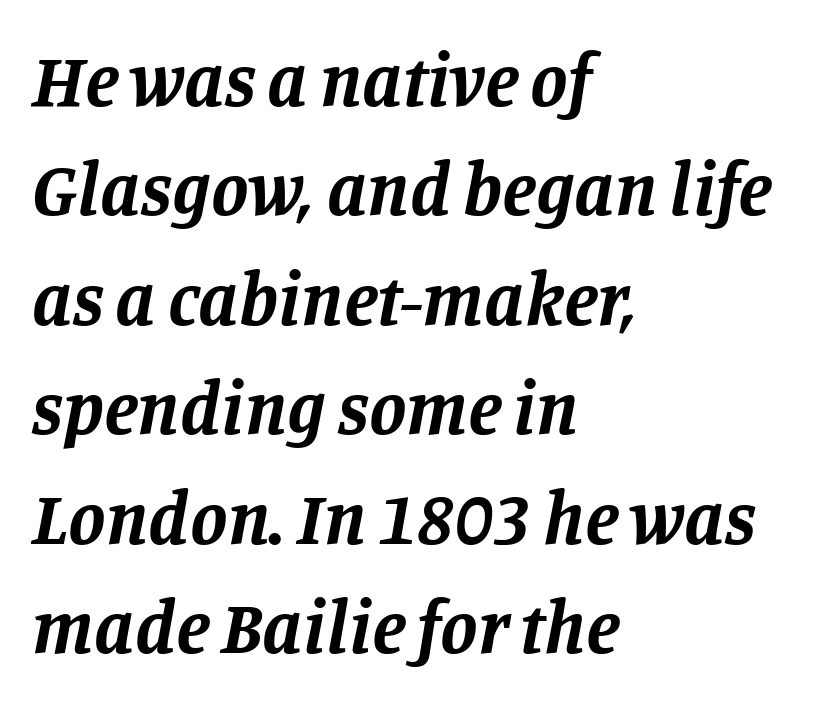
Leftover space on each line is placed entirely after the last word. This sample has the flowing, uneven cadence of proportional lettering. The string is rendered with underlining switched off. Designer's note — italics engaged. Evenly set lines give the paragraph a standard silhouette. Tracking value appears to be zero — textbook default spacing.
